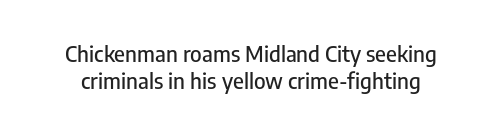
The line texture is even and compact thanks to regular tracking. This block has exactly the height ordinary leading produces. Italic? Not at all — the glyphs are vertical. Underlining? Definitely not there.
